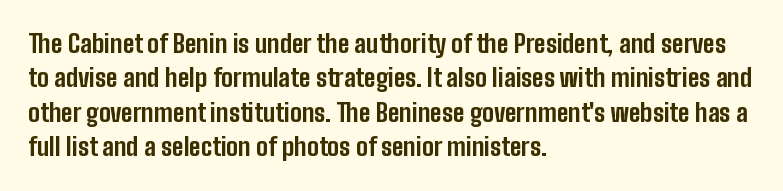
Q: Is the text bold? A: Yes.
Q: Is the text italic (slanted)? A: No, it is upright.
Q: Is the text underlined? A: No.
Q: How is the paragraph aligned? A: Left-aligned.
Q: Is the spacing between letters normal or unusually wide? A: Normal.
Q: Is the spacing between lines tight, normal or loose? A: Normal.
